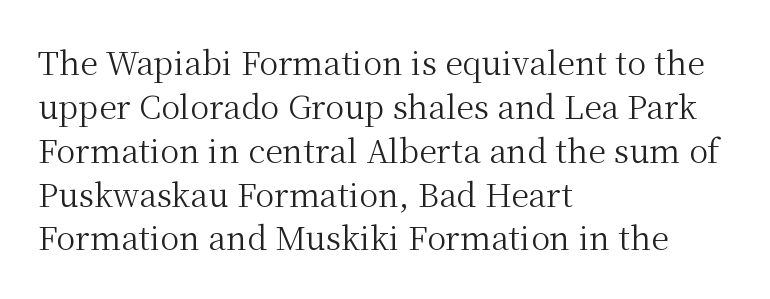
{"serif": "yes", "italic": "no", "bold": "no", "weight": "regular", "width": "normal", "stroke_contrast": "medium", "x_height": "medium", "monospaced": "no", "underline": "no", "align": "left", "line_spacing": "normal", "line_spacing_ratio": 1.37, "letter_spacing": "normal", "letter_spacing_em": 0.0, "glyph_px": 32}
